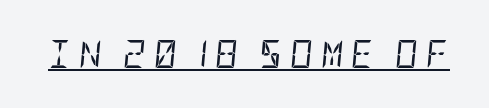
{"italic": "yes", "lean": "right", "slant_degrees": 5, "bold": "no", "weight": "regular", "width": "condensed", "stroke_contrast": "low", "x_height": "large", "underline": "yes", "letter_spacing": "wide", "letter_spacing_em": 0.28, "glyph_px": 28}
